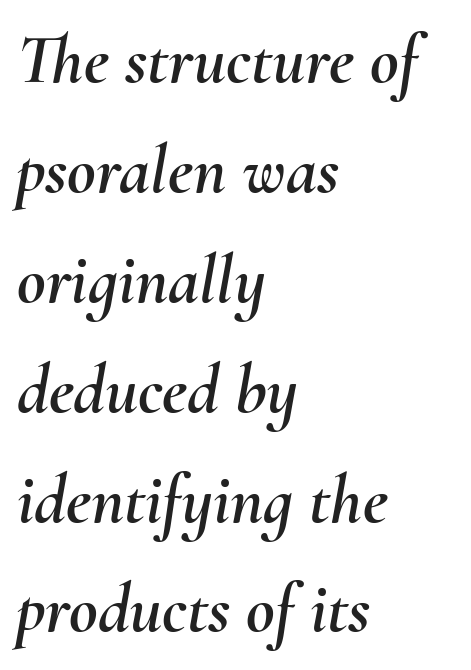
The image shows 70 px text type, italic (leaning right); set left-aligned, normal line spacing (1.57x), normal letter spacing, not underlined; medium stroke contrast and a small x-height.
